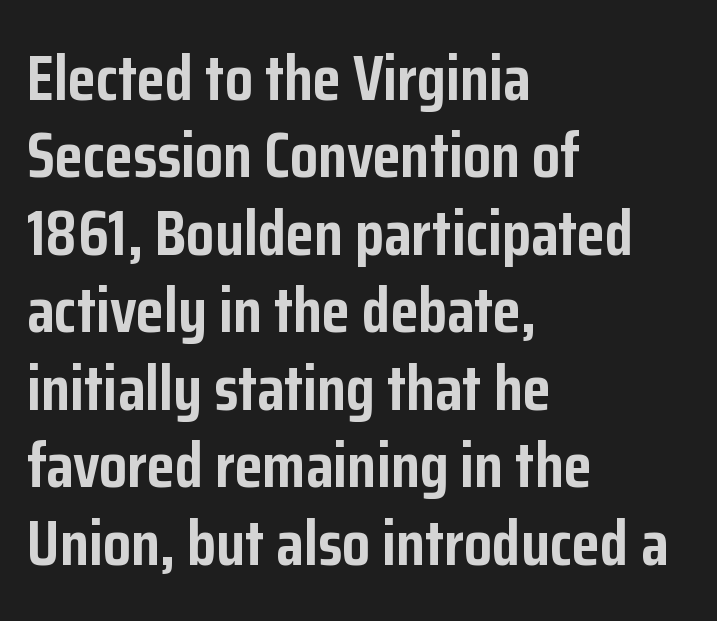
{"serif": "no", "italic": "no", "bold": "yes", "weight": "semibold", "width": "condensed", "stroke_contrast": "low", "x_height": "medium", "monospaced": "no", "underline": "no", "align": "left", "line_spacing_ratio": 1.21, "letter_spacing": "normal", "letter_spacing_em": 0.0, "glyph_px": 64}
